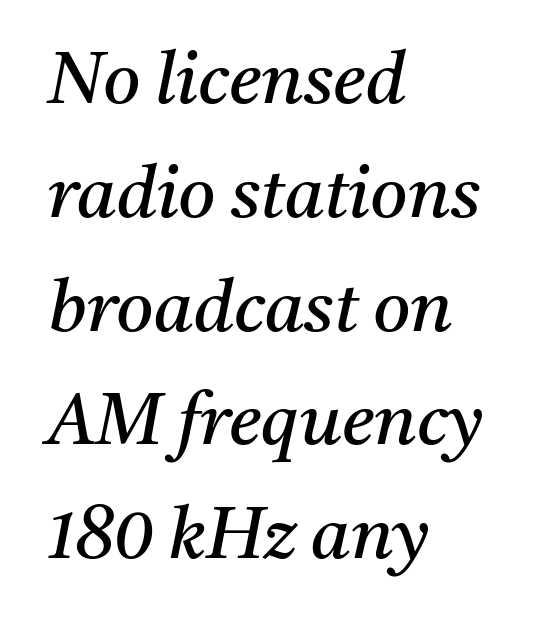
{"serif": "yes", "italic": "yes", "lean": "right", "slant_degrees": 11, "bold": "no", "weight": "regular", "width": "normal", "stroke_contrast": "medium", "x_height": "medium", "monospaced": "no", "underline": "no", "align": "left", "line_spacing": "normal", "line_spacing_ratio": 1.58, "letter_spacing": "normal", "letter_spacing_em": 0.0, "glyph_px": 72}
